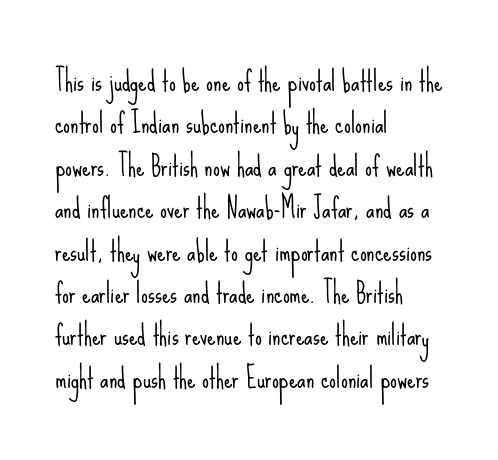
The image shows 27 px text type, upright; set left-aligned, normal line spacing (1.57x), normal letter spacing, not underlined.
